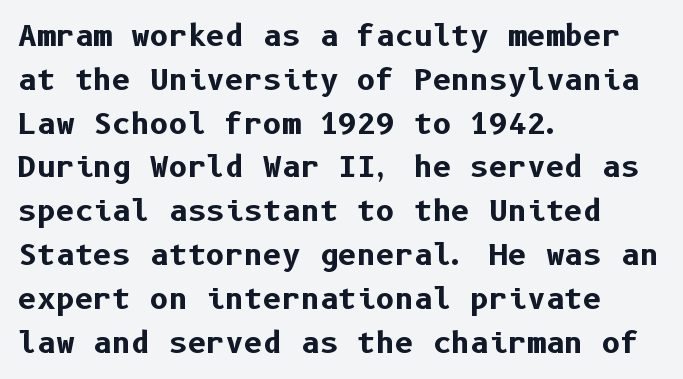
A typesetter would call this zero additional tracking. Rows of type keep a routine distance in the vertical direction. The ragged edge is on the right, which tells us the setting is flush left. Unlike a traditional serif, this face leaves its strokes unadorned. The glyphs have the mass of a bold cut.
